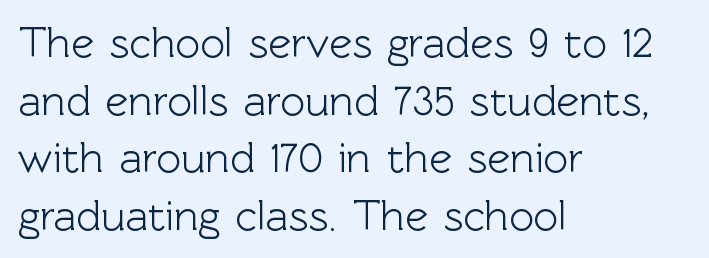
The image shows 43 px sans-serif type, upright; set left-aligned, normal line spacing (1.34x), normal letter spacing, not underlined; a medium x-height.
